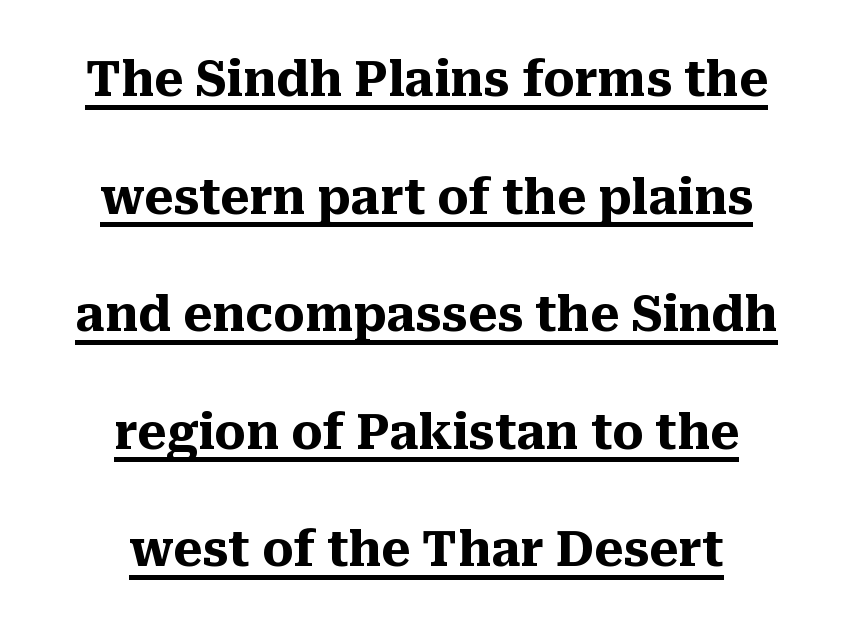
The passage shown is typed in a proportional face where columns would drift. The letters carry serifs — small finishing strokes at the ends of their stems. Students, note that the glyphs here touch the page at normal intervals. The rendering positions every line midway between the sides. A typesetter would call this leading open, well beyond the default.
